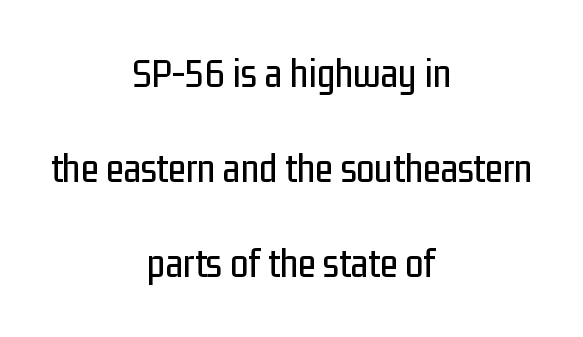
Q: Is the text italic (slanted)? A: No, it is upright.
Q: Is the typeface a serif or a sans-serif typeface? A: Sans-serif.
Q: Is the text underlined? A: No.
Q: How is the paragraph aligned? A: Centered.
Q: Is the spacing between letters normal or unusually wide? A: Normal.
Q: Is the spacing between lines tight, normal or loose? A: Loose.
Q: Width (condensed, normal, or wide)? A: Condensed.
Q: Stroke contrast? A: Low.
Q: x-height? A: Medium.
Q: Monospaced? A: No.
